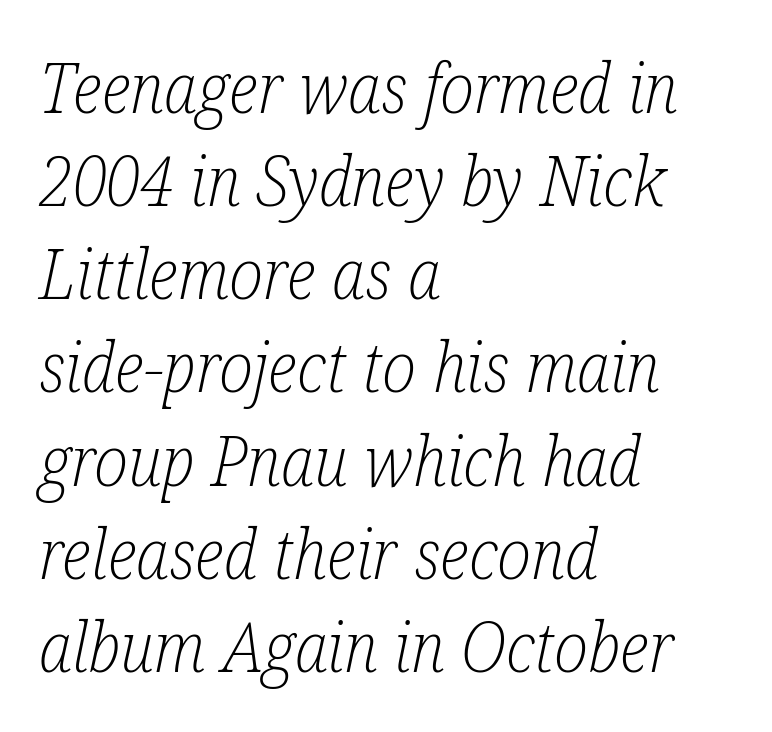
Q: Is the text bold? A: No.
Q: Is the text italic (slanted)? A: Yes, it leans right by about 12 degrees.
Q: Is the typeface a serif or a sans-serif typeface? A: Serif.
Q: Is the text underlined? A: No.
Q: How is the paragraph aligned? A: Left-aligned.
Q: Is the spacing between letters normal or unusually wide? A: Normal.
Q: Is the spacing between lines tight, normal or loose? A: Normal.
Q: Width (condensed, normal, or wide)? A: Condensed.
Q: Stroke contrast? A: Low.
Q: x-height? A: Medium.
Q: Monospaced? A: No.
